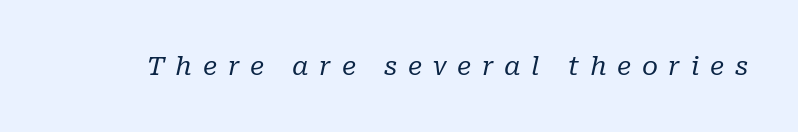
{"italic": "yes", "lean": "right", "slant_degrees": 10, "bold": "no", "underline": "no", "letter_spacing": "wide", "letter_spacing_em": 0.41, "glyph_px": 26}
